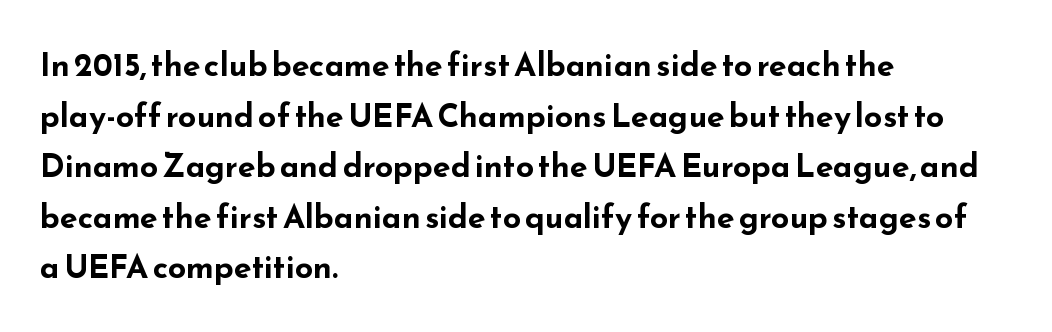
Q: Is the text bold? A: Yes.
Q: Is the text italic (slanted)? A: No, it is upright.
Q: Is the typeface a serif or a sans-serif typeface? A: Sans-serif.
Q: Is the text underlined? A: No.
Q: How is the paragraph aligned? A: Left-aligned.
Q: Is the spacing between letters normal or unusually wide? A: Normal.
Q: Is the spacing between lines tight, normal or loose? A: Normal.
Q: Width (condensed, normal, or wide)? A: Wide.
Q: Stroke contrast? A: Low.
Q: x-height? A: Small.
Q: Monospaced? A: No.
